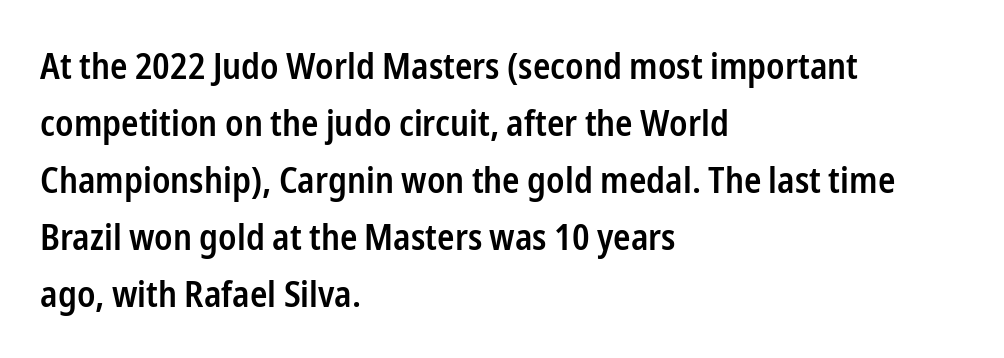
Varying glyph widths throughout — classic text-font behaviour. The typesetter chose a ragged-right arrangement here. Notice the strokes are somewhat thickened but not fully heavy: this is a semibold. The baseline area is clear. The gaps between neighbouring characters are ordinary and unremarkable.
